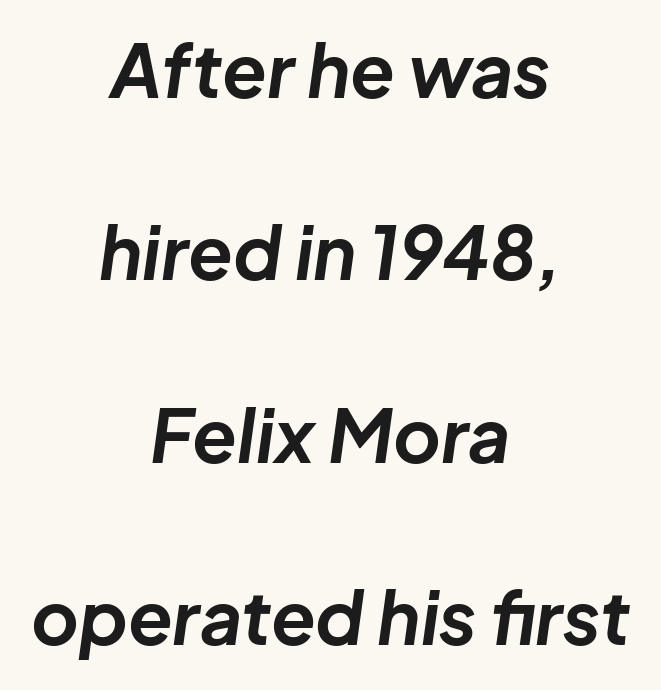
Q: Is the text bold? A: Yes.
Q: Is the text italic (slanted)? A: Yes, it leans right by about 8 degrees.
Q: Is the text underlined? A: No.
Q: How is the paragraph aligned? A: Centered.
Q: Is the spacing between letters normal or unusually wide? A: Normal.
Q: Is the spacing between lines tight, normal or loose? A: Loose.
Q: Width (condensed, normal, or wide)? A: Normal.
Q: Stroke contrast? A: Low.
Q: x-height? A: Medium.
Q: Monospaced? A: No.
